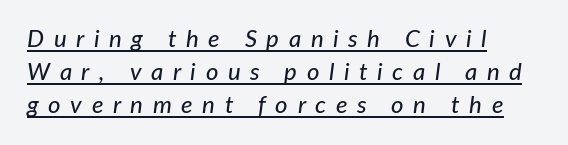
{"italic": "yes", "lean": "right", "slant_degrees": 7, "underline": "yes", "align": "left", "line_spacing": "normal", "line_spacing_ratio": 1.37, "letter_spacing": "wide", "letter_spacing_em": 0.4, "glyph_px": 24}
